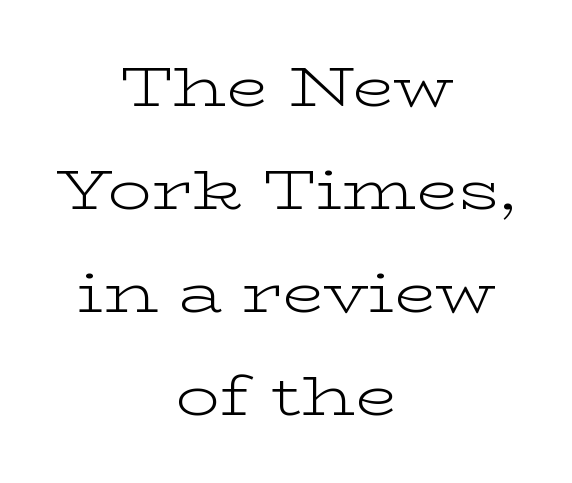
No word sits above an underline. Line starts and ends both wander, symmetrically. The type family on display is of the serif kind. Here the designer chose a conventional face with non-uniform glyph widths. The characters are drawn with everyday or finer stroke widths. Does the lettering tilt? It doesn't — this is upright.
